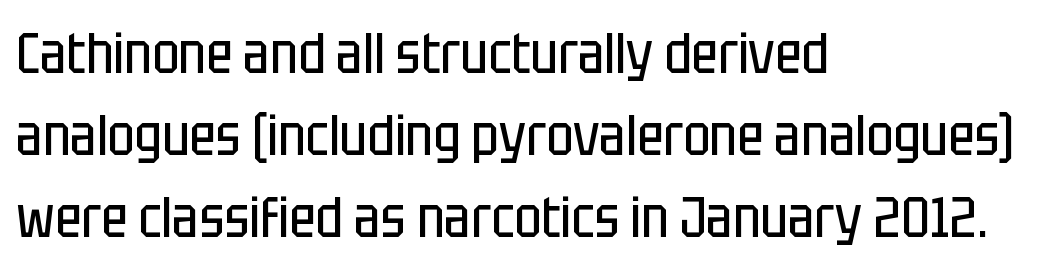
Q: Is the text bold? A: No.
Q: Is the text italic (slanted)? A: No, it is upright.
Q: Is the typeface a serif or a sans-serif typeface? A: Sans-serif.
Q: Is the text underlined? A: No.
Q: How is the paragraph aligned? A: Left-aligned.
Q: Is the spacing between letters normal or unusually wide? A: Normal.
Q: Is the spacing between lines tight, normal or loose? A: Normal.
Q: Width (condensed, normal, or wide)? A: Condensed.
Q: Stroke contrast? A: Low.
Q: x-height? A: Large.
Q: Monospaced? A: No.
